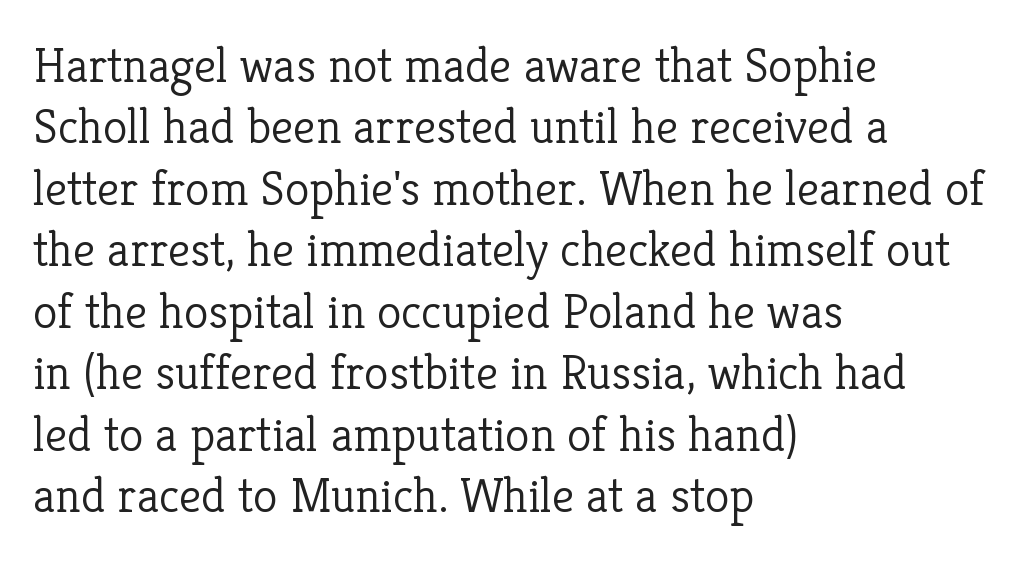
Q: Is the text bold? A: No.
Q: Is the text italic (slanted)? A: No, it is upright.
Q: Is the typeface a serif or a sans-serif typeface? A: Serif.
Q: Is the text underlined? A: No.
Q: How is the paragraph aligned? A: Left-aligned.
Q: Is the spacing between letters normal or unusually wide? A: Normal.
Q: Width (condensed, normal, or wide)? A: Normal.
Q: Stroke contrast? A: Low.
Q: x-height? A: Medium.
Q: Monospaced? A: No.
